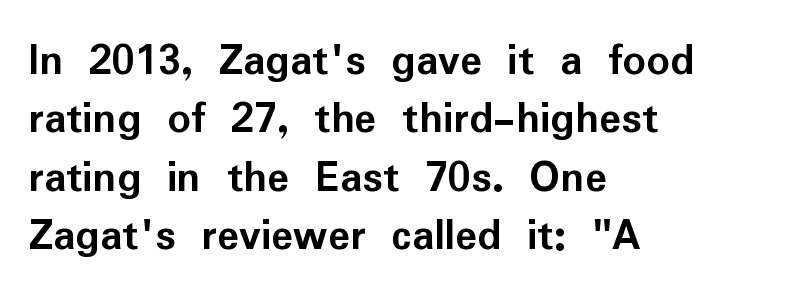
{"serif": "no", "italic": "no", "bold": "yes", "weight": "semibold", "width": "normal", "stroke_contrast": "low", "x_height": "medium", "monospaced": "no", "underline": "no", "align": "left", "line_spacing": "normal", "line_spacing_ratio": 1.27, "letter_spacing": "normal", "letter_spacing_em": 0.0, "glyph_px": 46}
